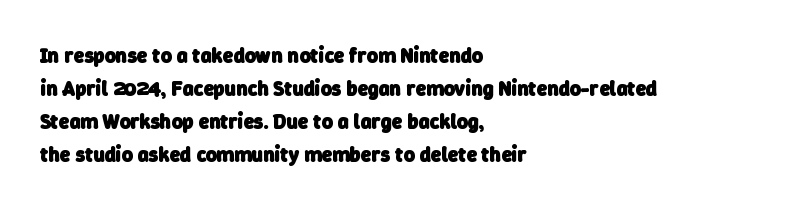
Q: Is the text bold? A: Yes.
Q: Is the text underlined? A: No.
Q: How is the paragraph aligned? A: Left-aligned.
Q: Is the spacing between letters normal or unusually wide? A: Normal.
Q: Is the spacing between lines tight, normal or loose? A: Normal.
